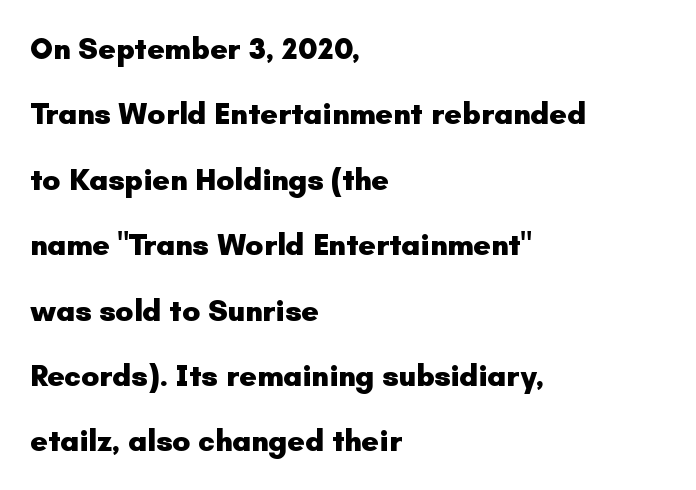
{"serif": "no", "italic": "no", "bold": "yes", "weight": "heavy", "width": "normal", "stroke_contrast": "low", "x_height": "small", "monospaced": "no", "underline": "no", "align": "left", "line_spacing": "loose", "line_spacing_ratio": 2.18, "letter_spacing": "normal", "letter_spacing_em": 0.0, "glyph_px": 30}
